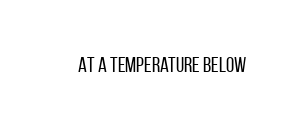
Q: Is the text bold? A: No.
Q: Is the text italic (slanted)? A: No, it is upright.
Q: Is the text underlined? A: No.
Q: Is the spacing between letters normal or unusually wide? A: Normal.
